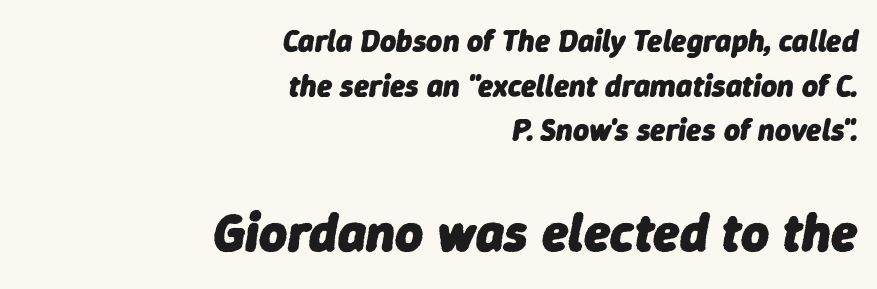
The designer left line spacing at the default. The passage shown has conventional tracking throughout. Looks like regular typesetting: each glyph gets only the width it needs. Typographic density is high because the face is bold. Slant detected: the letters are inclined.
